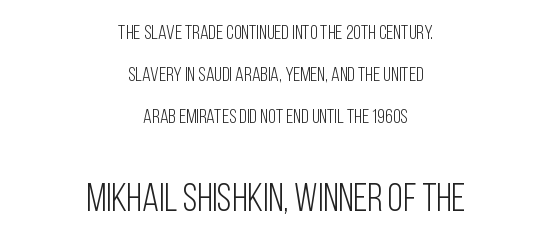
The font family rendered here belongs to the sans-serif group. The letters stand straight up with perfectly vertical stems. In CSS terms this would be text-align: center. Any mark beneath the type? The region is blank. Rows of type keep a wide berth in the vertical direction.
